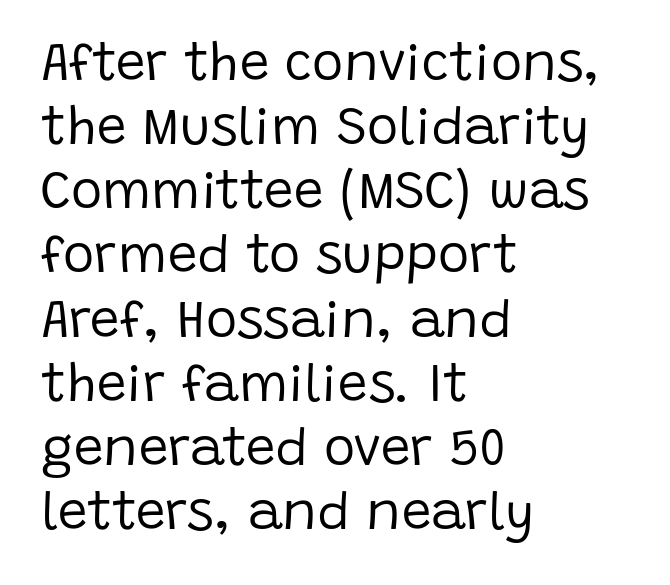
The image shows 53 px regular-weight sans-serif type, upright; set left-aligned, line spacing 1.21x, normal letter spacing, not underlined; low stroke contrast and a large x-height.
